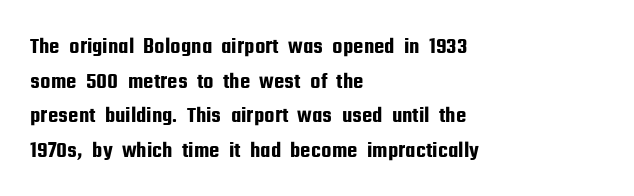
Students, observe: this is what conventionally led text looks like. Has an underline been added? It has not. Words appear dense and cohesive because spacing is normal. If you drew a ruler down the left edge, every line would touch it.
